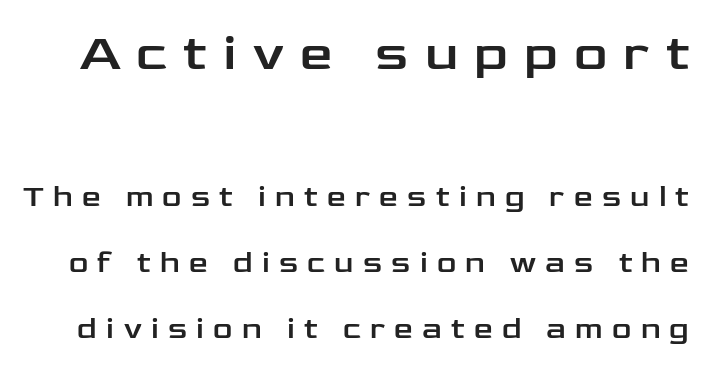
{"serif": "no", "italic": "no", "width": "wide", "stroke_contrast": "low", "x_height": "medium", "monospaced": "no", "underline": "no", "line_spacing": "loose", "line_spacing_ratio": 2.21, "letter_spacing": "wide", "letter_spacing_em": 0.31, "larger_block": "first", "size_ratio": 1.73, "glyph_px": 52}
